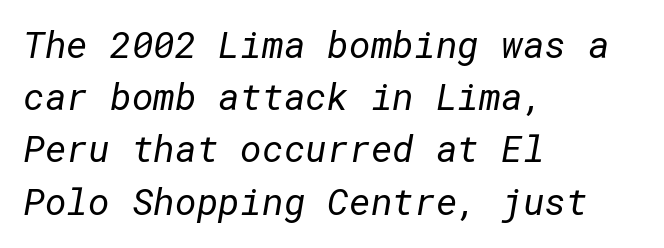
{"serif": "no", "bold": "no", "weight": "regular", "width": "normal", "stroke_contrast": "low", "x_height": "medium", "underline": "no", "align": "left", "line_spacing": "normal", "line_spacing_ratio": 1.41, "letter_spacing": "normal", "letter_spacing_em": 0.0, "glyph_px": 37}
